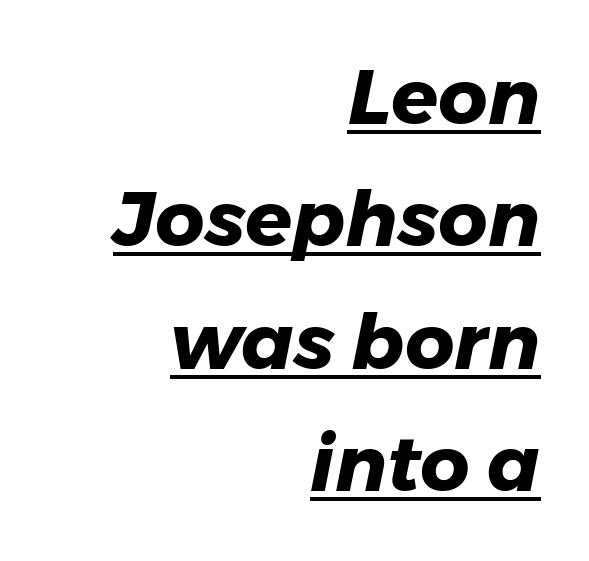
The image shows 77 px heavy type, italic (leaning right); set right-aligned, normal line spacing (1.59x), normal letter spacing, underlined; low stroke contrast and a medium x-height.
